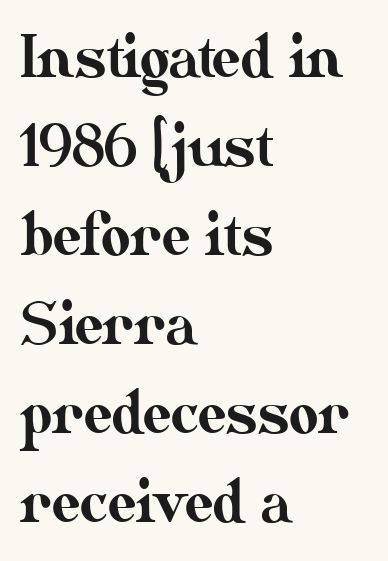
{"italic": "no", "width": "normal", "stroke_contrast": "medium", "x_height": "small", "monospaced": "no", "underline": "no", "align": "left", "line_spacing": "normal", "line_spacing_ratio": 1.56, "letter_spacing": "normal", "letter_spacing_em": 0.0, "glyph_px": 57}
